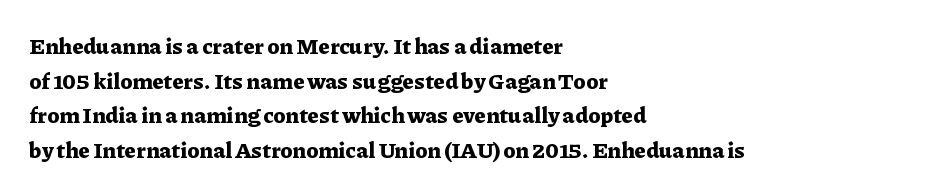
{"italic": "no", "bold": "yes", "underline": "no", "align": "left", "line_spacing": "normal", "line_spacing_ratio": 1.57, "letter_spacing": "normal", "letter_spacing_em": 0.0, "glyph_px": 22}
